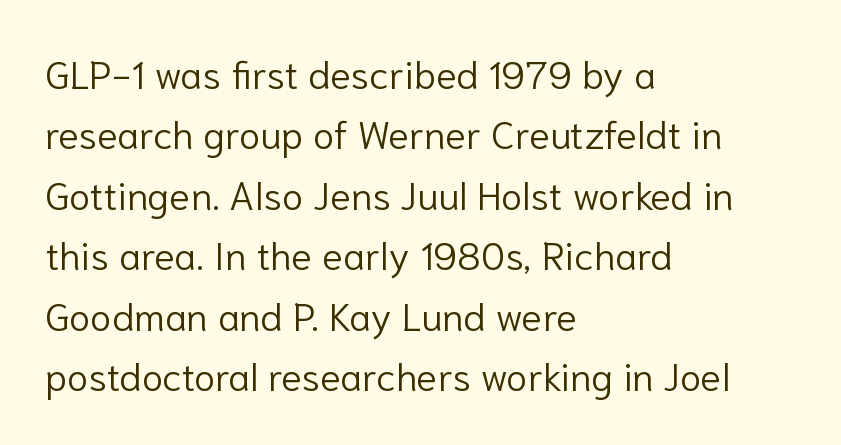
Do the characters align in a grid? No, the font is proportional. Observe the ordinary spacing: letters are neighbours, not strangers. The space directly below the letters is spotless. Weight: not bold — regular or lighter. Which margin do the lines hug? The left one — the right edge is uneven. Serif or sans? Sans — the stroke terminals are bare.
